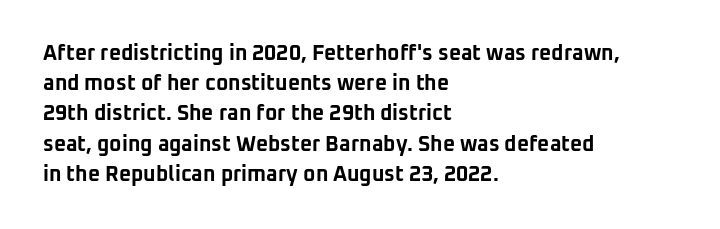
Q: Is the text bold? A: Yes.
Q: Is the text italic (slanted)? A: No, it is upright.
Q: Is the text underlined? A: No.
Q: How is the paragraph aligned? A: Left-aligned.
Q: Is the spacing between letters normal or unusually wide? A: Normal.
Q: Is the spacing between lines tight, normal or loose? A: Normal.
